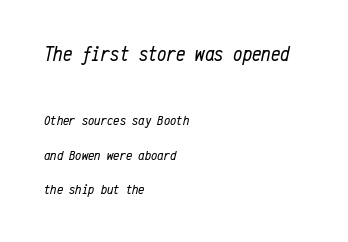
The letterforms sit at book weight or below. Larger block? The one above; the one below is distinctly smaller. Honestly, the letter spacing is just normal — you wouldn't notice it. Line beginnings align vertically; line endings do not.
